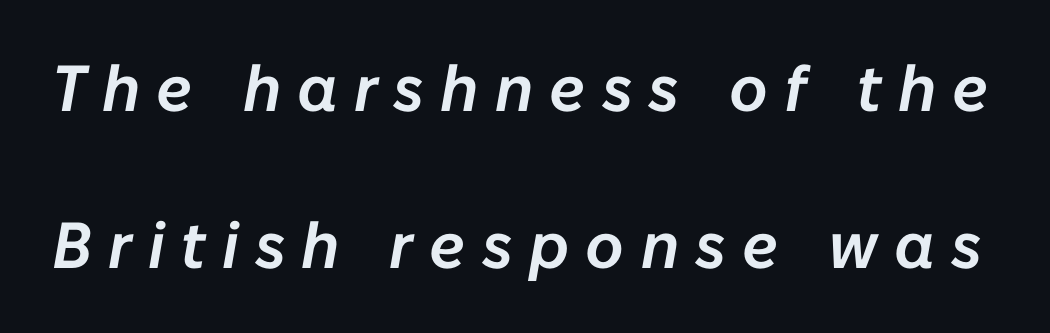
Observe the lean: these are italic letterforms. The letters advance in unequal steps, a hallmark of proportional type. Successive baselines arrive slowly, with a big drop between each. Glance below the letters and you will spot only blank space. The rendering inserts visible extra space after every character.
